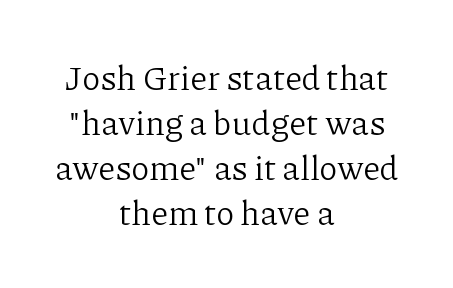
The image shows 34 px light serif type, upright; set centered, normal line spacing (1.32x), normal letter spacing, not underlined; low stroke contrast and a medium x-height.
